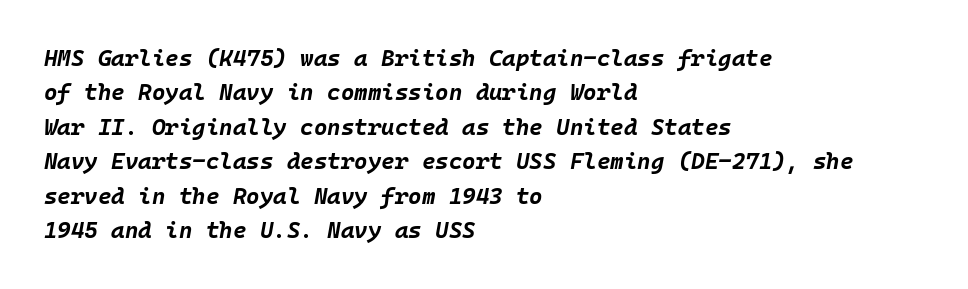
Q: Is the text bold? A: Yes.
Q: Is the text italic (slanted)? A: Yes, it leans right by about 10 degrees.
Q: Is the text underlined? A: No.
Q: How is the paragraph aligned? A: Left-aligned.
Q: Is the spacing between letters normal or unusually wide? A: Normal.
Q: Is the spacing between lines tight, normal or loose? A: Normal.
